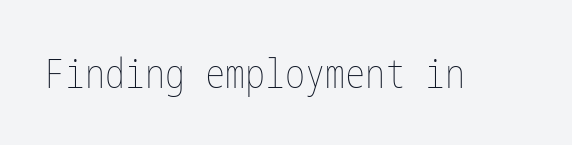
Q: Is the text bold? A: No.
Q: Is the text italic (slanted)? A: No, it is upright.
Q: Is the text underlined? A: No.
Q: Is the spacing between letters normal or unusually wide? A: Normal.
Q: Width (condensed, normal, or wide)? A: Condensed.
Q: Stroke contrast? A: Low.
Q: x-height? A: Medium.
